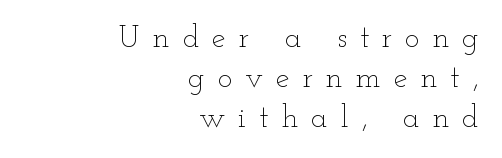
{"italic": "no", "bold": "no", "weight": "thin", "width": "wide", "stroke_contrast": "low", "x_height": "small", "monospaced": "no", "underline": "no", "align": "right", "line_spacing": "normal", "line_spacing_ratio": 1.29, "letter_spacing": "wide", "letter_spacing_em": 0.42, "glyph_px": 31}
